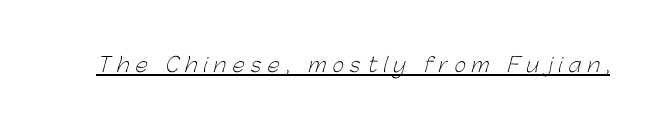
The passage shown has open, widely tracked lettering throughout. Weight: in the light-to-regular range. This rendering features underlined lettering.
